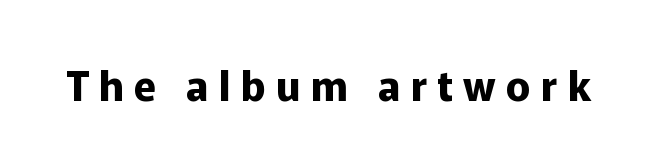
Q: Is the text bold? A: Yes.
Q: Is the text italic (slanted)? A: No, it is upright.
Q: Is the typeface a serif or a sans-serif typeface? A: Sans-serif.
Q: Is the text underlined? A: No.
Q: Is the spacing between letters normal or unusually wide? A: Unusually wide.
Q: Width (condensed, normal, or wide)? A: Normal.
Q: Stroke contrast? A: Low.
Q: x-height? A: Medium.
Q: Monospaced? A: No.
